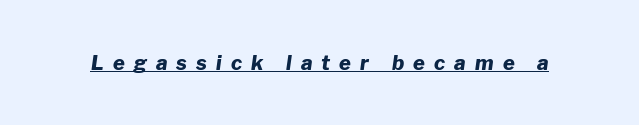
{"italic": "yes", "lean": "right", "slant_degrees": 8, "bold": "yes", "underline": "yes", "letter_spacing": "wide", "letter_spacing_em": 0.46, "glyph_px": 20}
